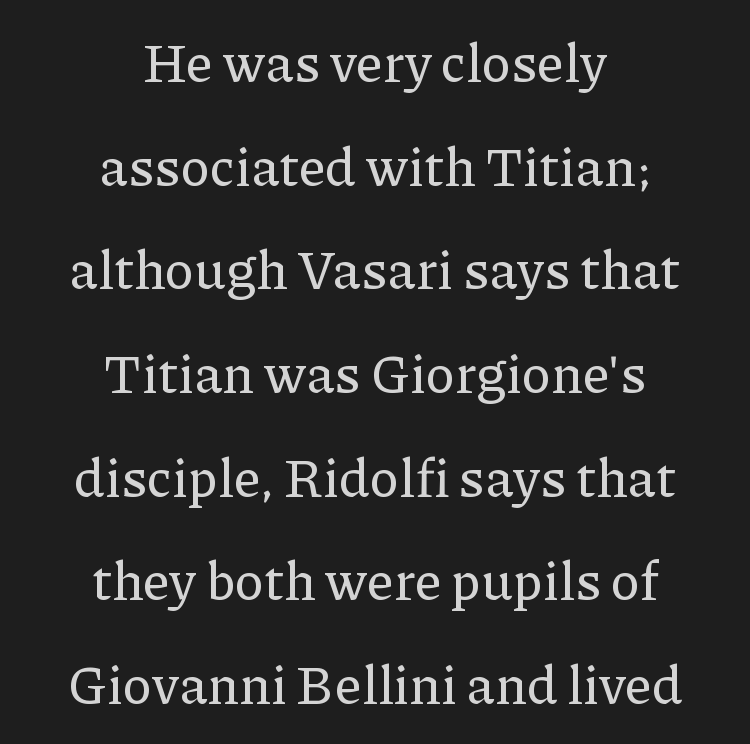
The image shows 54 px serif type, upright; set centered, loose line spacing (1.92x), normal letter spacing, not underlined; low stroke contrast and a medium x-height.
